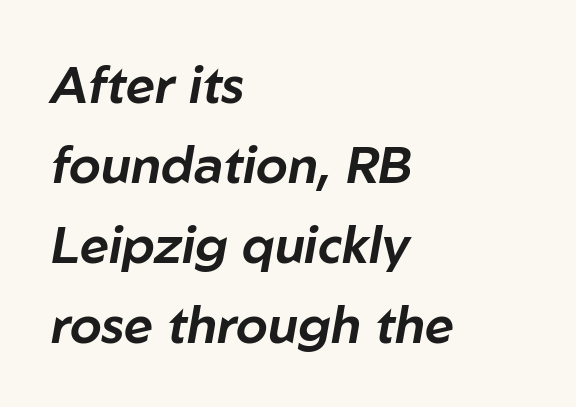
The image shows 51 px text type, italic (leaning right); set left-aligned, normal line spacing (1.57x), normal letter spacing, not underlined; low stroke contrast and a medium x-height.
